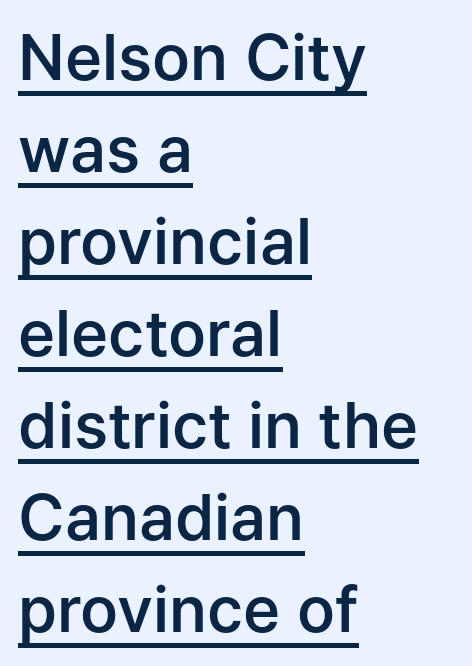
{"serif": "no", "italic": "no", "bold": "semi", "weight": "semibold", "width": "normal", "stroke_contrast": "low", "x_height": "medium", "monospaced": "no", "underline": "yes", "align": "left", "line_spacing": "normal", "line_spacing_ratio": 1.46, "letter_spacing": "normal", "letter_spacing_em": 0.0, "glyph_px": 63}
